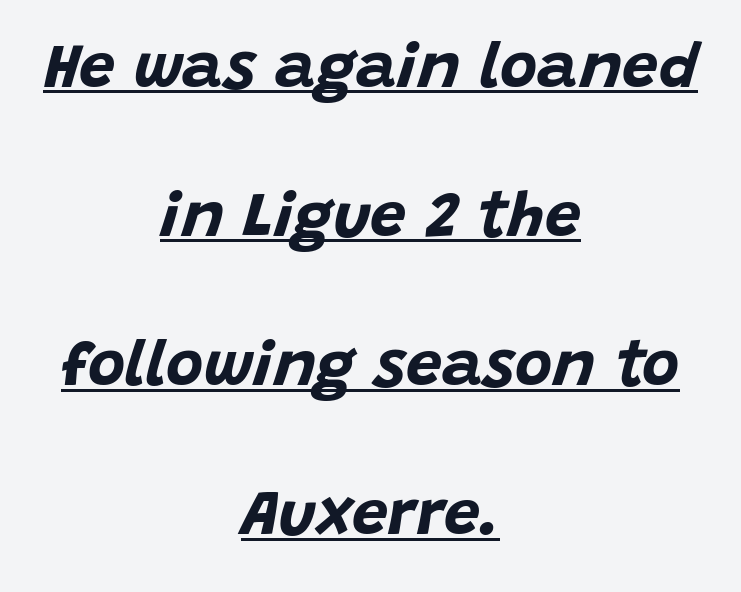
{"italic": "yes", "lean": "right", "slant_degrees": 15, "bold": "yes", "weight": "bold", "width": "normal", "stroke_contrast": "low", "x_height": "large", "monospaced": "no", "underline": "yes", "align": "center", "line_spacing": "loose", "line_spacing_ratio": 2.33, "letter_spacing": "normal", "letter_spacing_em": 0.0, "glyph_px": 64}
